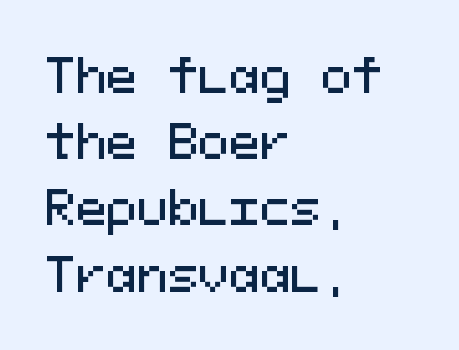
Rule under the text: the space is simply empty. Vertical spacing — default. To sum up the face: it is a sans, with no serifs. This is the regular roman posture of the typeface.
